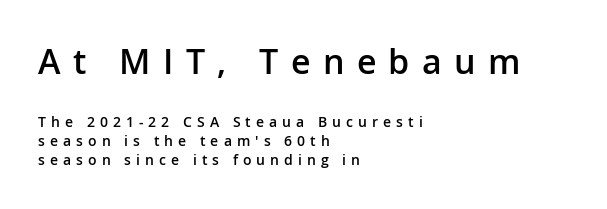
Q: Is the text bold? A: Semi-bold.
Q: Is the text italic (slanted)? A: No, it is upright.
Q: Is the typeface a serif or a sans-serif typeface? A: Sans-serif.
Q: Is the text underlined? A: No.
Q: How is the paragraph aligned? A: Left-aligned.
Q: Is the spacing between letters normal or unusually wide? A: Unusually wide.
Q: Is the spacing between lines tight, normal or loose? A: Normal.
Q: Which block of text is set in a larger size, the first (top) or the second (bottom)? A: The first (top) one.
Q: Width (condensed, normal, or wide)? A: Normal.
Q: Stroke contrast? A: Low.
Q: x-height? A: Medium.
Q: Monospaced? A: No.
